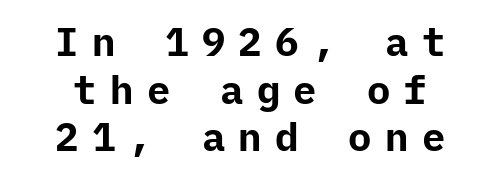
Q: Is the text bold? A: Yes.
Q: Is the text italic (slanted)? A: No, it is upright.
Q: Is the typeface a serif or a sans-serif typeface? A: Sans-serif.
Q: Is the text underlined? A: No.
Q: How is the paragraph aligned? A: Centered.
Q: Is the spacing between letters normal or unusually wide? A: Unusually wide.
Q: Width (condensed, normal, or wide)? A: Normal.
Q: Stroke contrast? A: Low.
Q: x-height? A: Medium.
